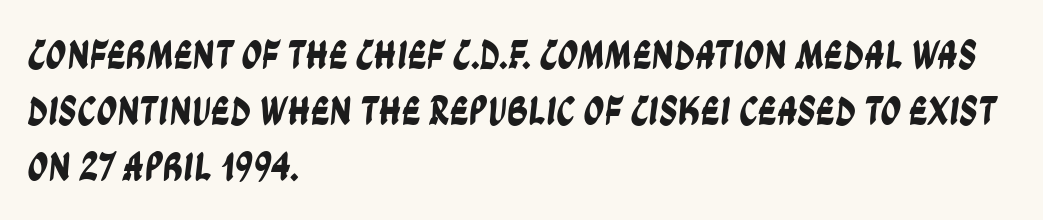
{"serif": "no", "width": "condensed", "stroke_contrast": "low", "x_height": "large", "monospaced": "no", "underline": "no", "align": "left", "line_spacing": "normal", "line_spacing_ratio": 1.36, "letter_spacing": "normal", "letter_spacing_em": 0.0, "glyph_px": 41}
